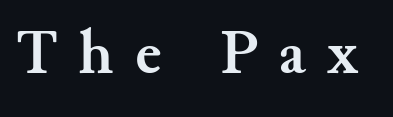
The face used here is proportionally spaced, like ordinary book or web type. Spacing between characters has been opened up far beyond the box default. If you drew a line through each stem, it would be perfectly vertical. Heavy-handed strokes throughout: this text is bold. Check under the words: just untouched page.
